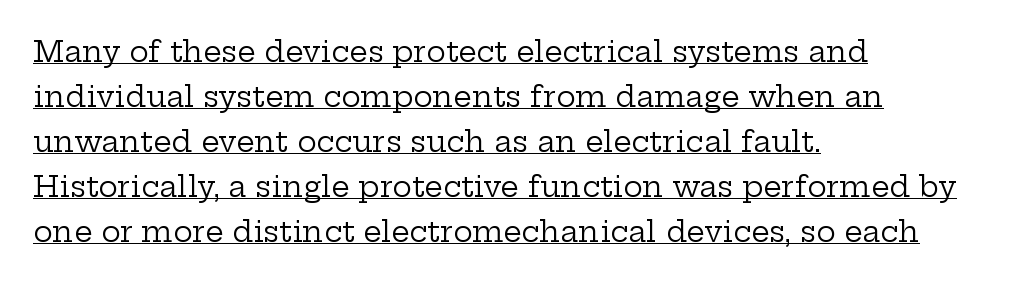
Q: Is the text bold? A: No.
Q: Is the text italic (slanted)? A: No, it is upright.
Q: Is the typeface a serif or a sans-serif typeface? A: Serif.
Q: Is the text underlined? A: Yes.
Q: How is the paragraph aligned? A: Left-aligned.
Q: Is the spacing between letters normal or unusually wide? A: Normal.
Q: Is the spacing between lines tight, normal or loose? A: Normal.
Q: Width (condensed, normal, or wide)? A: Wide.
Q: Stroke contrast? A: Low.
Q: x-height? A: Medium.
Q: Monospaced? A: No.
